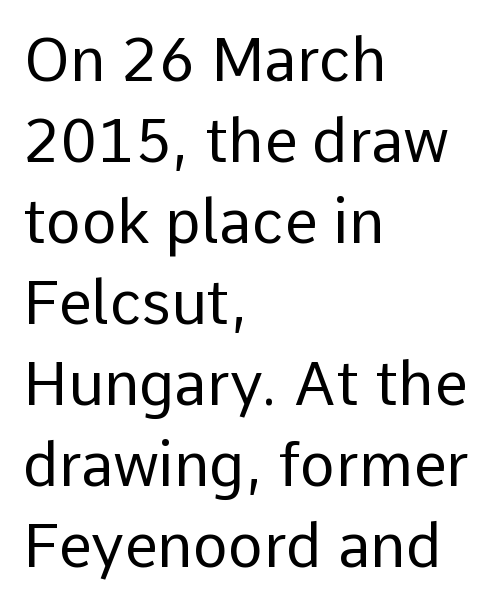
Each letter's strokes conclude bluntly, with no projecting serifs. Think standard paragraph weight, or any step lighter than that. Nobody drew a line under any word here. Standard letterfit; no display-style spreading of the glyphs. The rendering anchors every line to the left-hand side. This sample uses an upright cut, with every glyph sitting square on the baseline.
